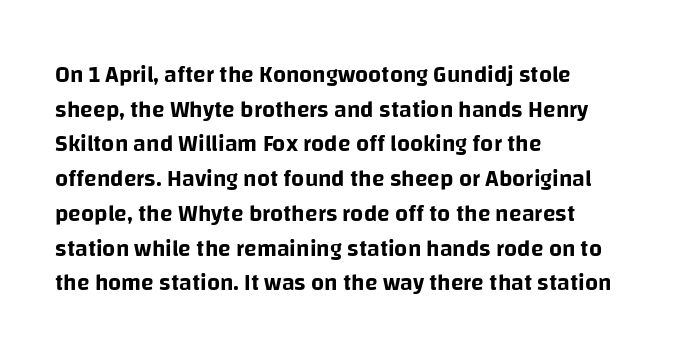
The image shows 23 px text type, upright; set left-aligned, normal line spacing (1.51x), normal letter spacing, not underlined.
